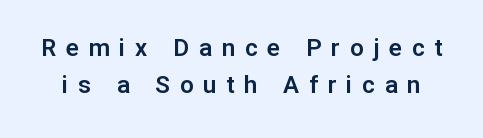
A roman cut, with each character standing at attention. The line texture is sparse and dotted thanks to wide tracking. Students, observe: this is what conventionally led text looks like. Only glyphs here, with clear space below each row.
